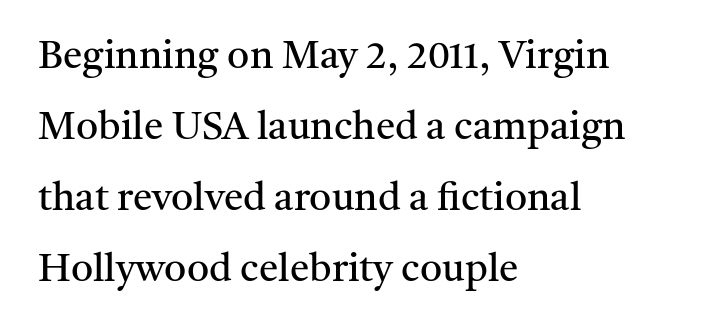
Looks like regular typesetting: each glyph gets only the width it needs. The font is comparable to plain body text, perhaps lighter. Small tapered or slab feet sit at the stroke ends, so this counts as serif. How are the letters spaced? Ordinarily, with no added tracking. Just letters on the line, the space beneath them empty.
